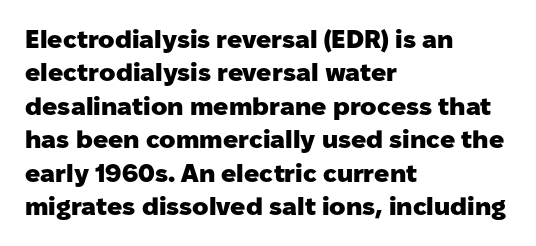
{"italic": "no", "bold": "yes", "underline": "no", "align": "left", "line_spacing": "normal", "line_spacing_ratio": 1.34, "letter_spacing": "normal", "letter_spacing_em": 0.0, "glyph_px": 25}
